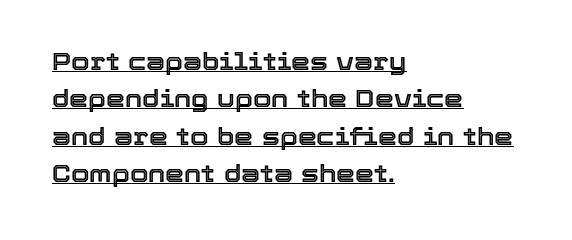
The image shows 24 px text type, upright; set left-aligned, normal line spacing (1.56x), normal letter spacing, underlined.
